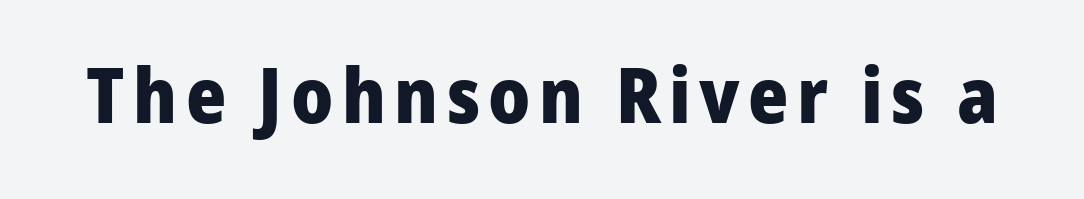
Here the designer chose a conventional face with non-uniform glyph widths. Notice how the stems are strictly vertical — no italics here. Thick stems and heavy bowls — unmistakably bold. Just letters on the line, the space beneath them empty. Serif or sans? Sans — the stroke terminals are bare.
